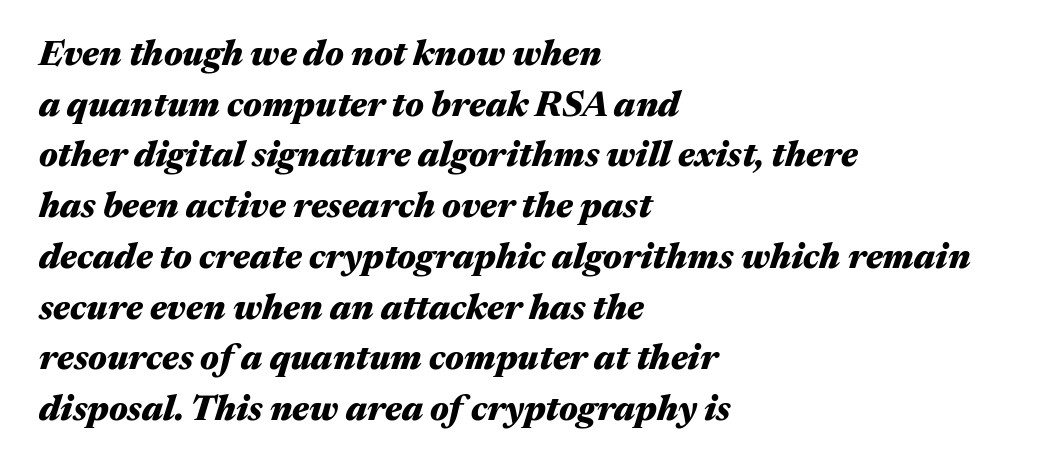
The glyphs look as if they've been sheared to an angle. The paragraph has a hard left edge and a soft right edge. Notice how thick the strokes are: this is what a full bold looks like. The baseline area is clear.
